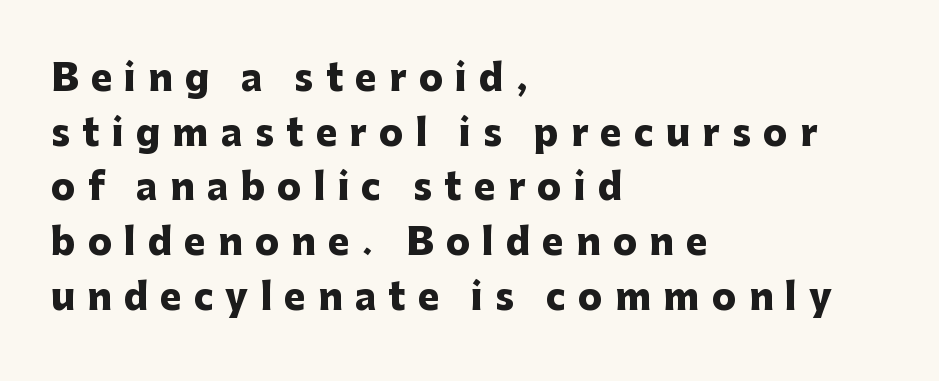
{"serif": "no", "italic": "no", "bold": "yes", "weight": "heavy", "width": "normal", "stroke_contrast": "low", "x_height": "medium", "monospaced": "no", "underline": "no", "align": "left", "line_spacing": "normal", "line_spacing_ratio": 1.52, "letter_spacing": "wide", "letter_spacing_em": 0.34, "glyph_px": 36}
